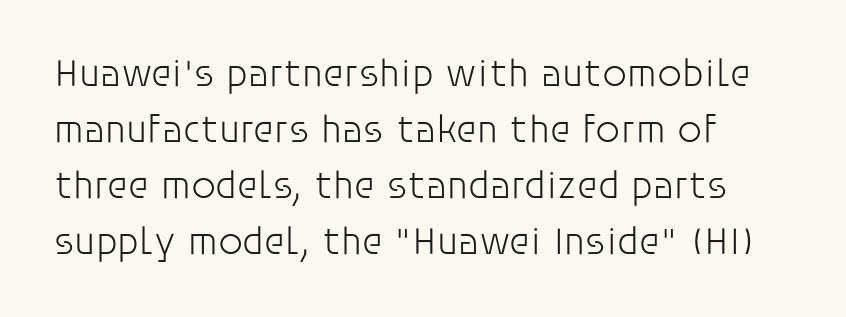
Q: Is the text bold? A: No.
Q: Is the text italic (slanted)? A: No, it is upright.
Q: Is the typeface a serif or a sans-serif typeface? A: Sans-serif.
Q: Is the text underlined? A: No.
Q: How is the paragraph aligned? A: Left-aligned.
Q: Is the spacing between letters normal or unusually wide? A: Normal.
Q: Is the spacing between lines tight, normal or loose? A: Normal.
Q: Width (condensed, normal, or wide)? A: Normal.
Q: Stroke contrast? A: Low.
Q: x-height? A: Large.
Q: Monospaced? A: No.
